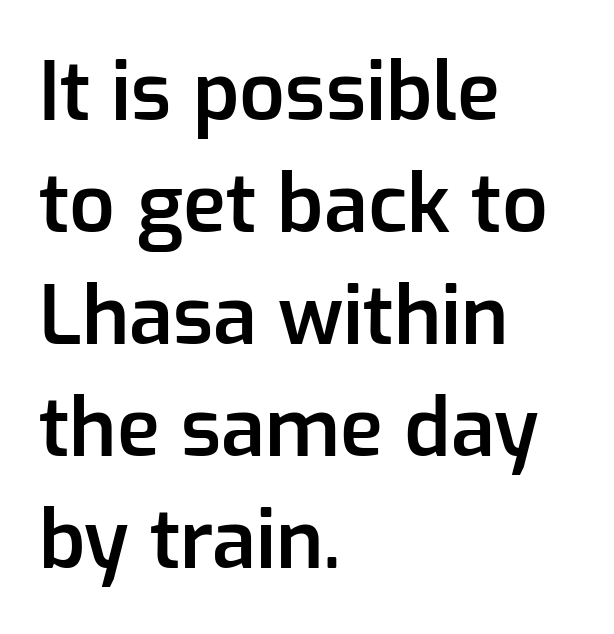
{"serif": "no", "italic": "no", "bold": "semi", "weight": "semibold", "width": "normal", "stroke_contrast": "low", "x_height": "medium", "monospaced": "no", "underline": "no", "align": "left", "line_spacing": "normal", "line_spacing_ratio": 1.4, "letter_spacing": "normal", "letter_spacing_em": 0.0, "glyph_px": 80}
